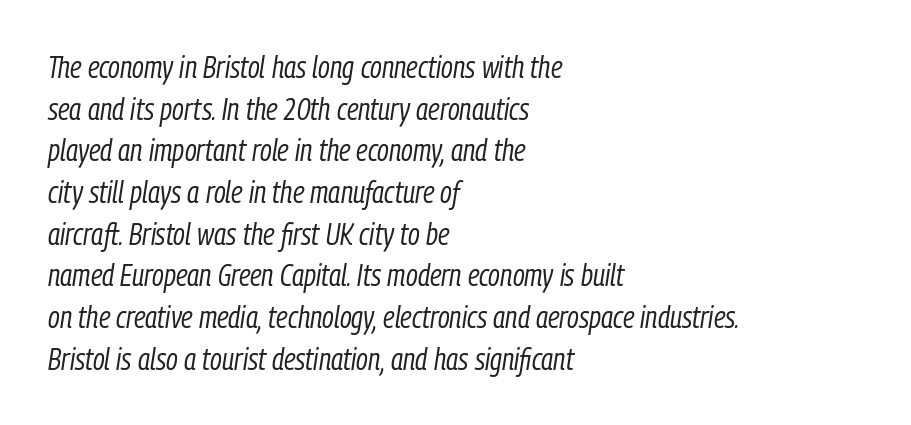
{"italic": "yes", "lean": "right", "slant_degrees": 9, "bold": "no", "weight": "regular", "width": "condensed", "stroke_contrast": "low", "x_height": "medium", "monospaced": "no", "underline": "no", "align": "left", "line_spacing": "normal", "line_spacing_ratio": 1.39, "letter_spacing": "normal", "letter_spacing_em": 0.0, "glyph_px": 30}
